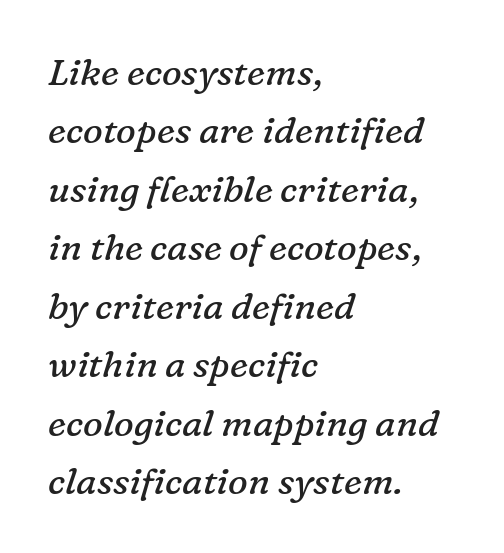
Compared with ordinary roman type, these characters are visibly tilted. The typesetter chose a ragged-right arrangement here. How are the letters spaced? Ordinarily, with no added tracking. No word sits above an underline. Vertical stems look standard width or narrower in stroke.
